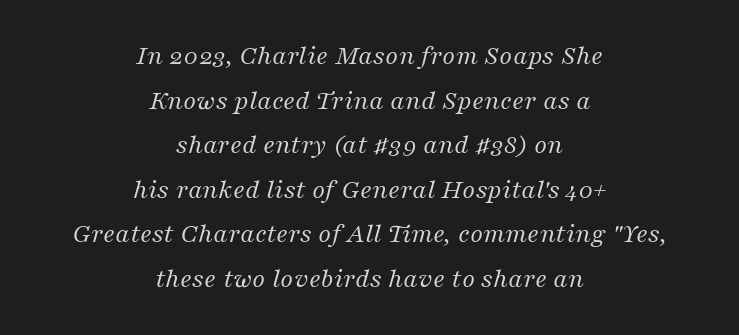
The image shows 28 px regular-weight serif type, italic (leaning right); set centered, normal line spacing (1.59x), normal letter spacing, not underlined; medium stroke contrast and a medium x-height.
